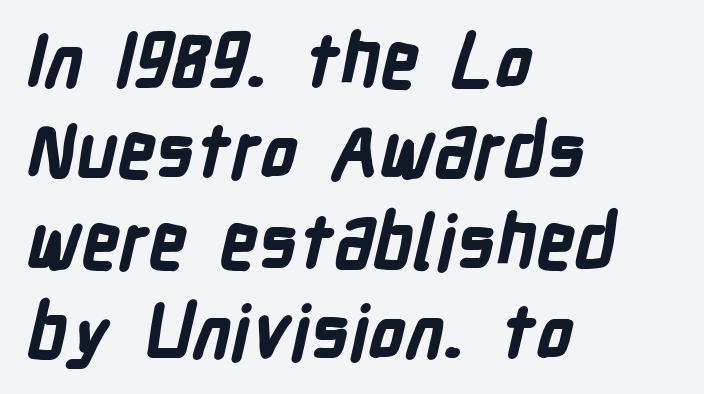
Quick note: underline off. Look at the bottom of the vertical strokes: they stop flat, with no serifs. Proportional: the letters do not fall into vertical columns. The passage is arranged the way most books set body copy — flush left.
